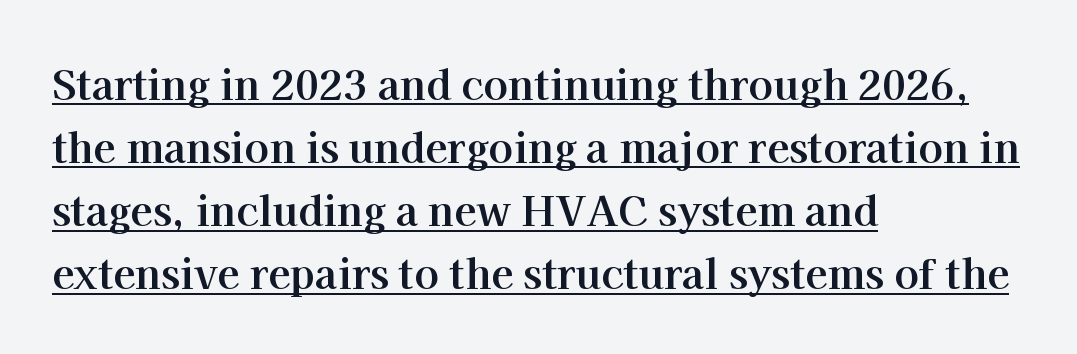
Q: Is the text bold? A: Yes.
Q: Is the text italic (slanted)? A: No, it is upright.
Q: Is the typeface a serif or a sans-serif typeface? A: Serif.
Q: Is the text underlined? A: Yes.
Q: How is the paragraph aligned? A: Left-aligned.
Q: Is the spacing between letters normal or unusually wide? A: Normal.
Q: Is the spacing between lines tight, normal or loose? A: Normal.
Q: Width (condensed, normal, or wide)? A: Normal.
Q: Stroke contrast? A: High.
Q: x-height? A: Medium.
Q: Monospaced? A: No.
